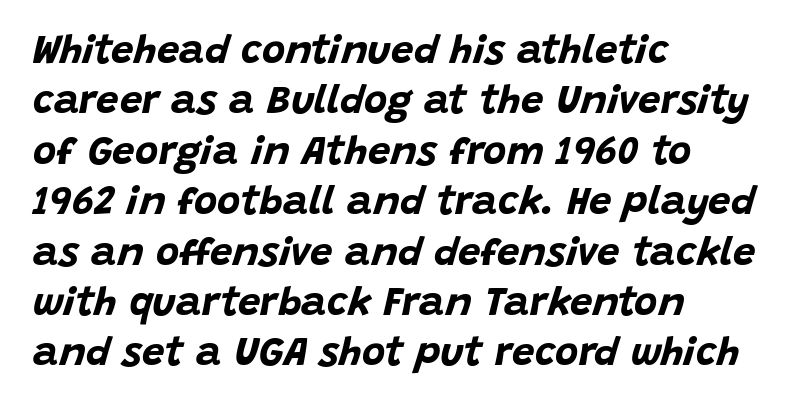
This is heavy type, rendered in bold. Think of a printed novel: that variable character pitch is what you see here. The block of text has a typical density, with ordinary space between rows. The space directly below the letters is spotless. Horizontal alignment here is leftward, the default for most running prose.
